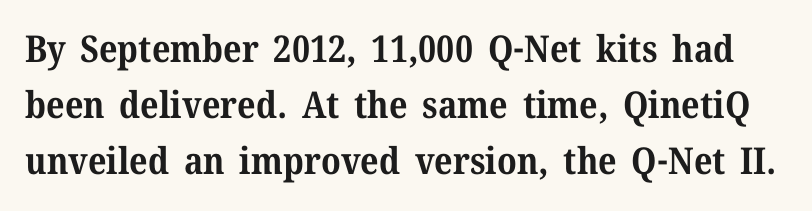
{"serif": "yes", "italic": "no", "bold": "yes", "weight": "bold", "width": "normal", "stroke_contrast": "medium", "x_height": "medium", "monospaced": "no", "underline": "no", "line_spacing": "normal", "line_spacing_ratio": 1.51, "letter_spacing": "normal", "letter_spacing_em": 0.0, "glyph_px": 37}
